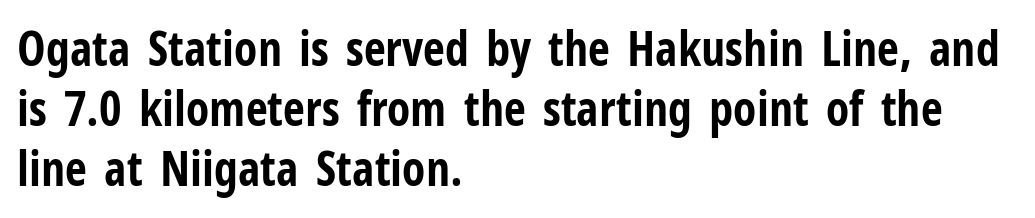
The image shows 48 px bold, condensed sans-serif type, upright; set left-aligned, normal line spacing (1.25x), normal letter spacing, not underlined; low stroke contrast and a medium x-height.
